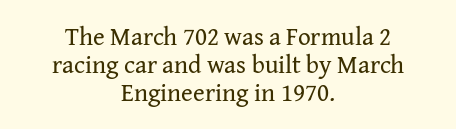
Q: Is the text bold? A: No.
Q: Is the text italic (slanted)? A: No, it is upright.
Q: Is the text underlined? A: No.
Q: How is the paragraph aligned? A: Centered.
Q: Is the spacing between letters normal or unusually wide? A: Normal.
Q: Is the spacing between lines tight, normal or loose? A: Tight.
